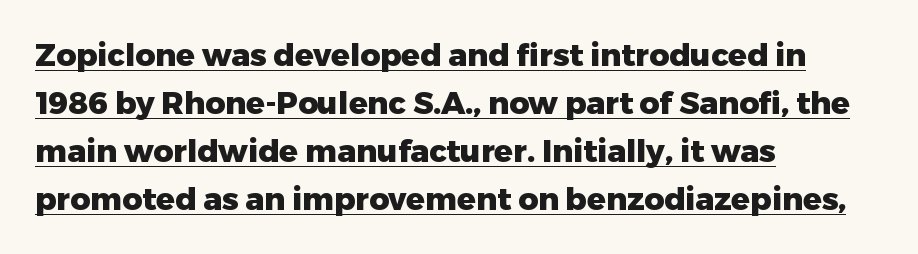
{"serif": "no", "italic": "no", "bold": "yes", "weight": "heavy", "width": "normal", "stroke_contrast": "low", "x_height": "medium", "monospaced": "no", "underline": "yes", "align": "left", "line_spacing": "normal", "line_spacing_ratio": 1.55, "letter_spacing": "normal", "letter_spacing_em": 0.0, "glyph_px": 31}
